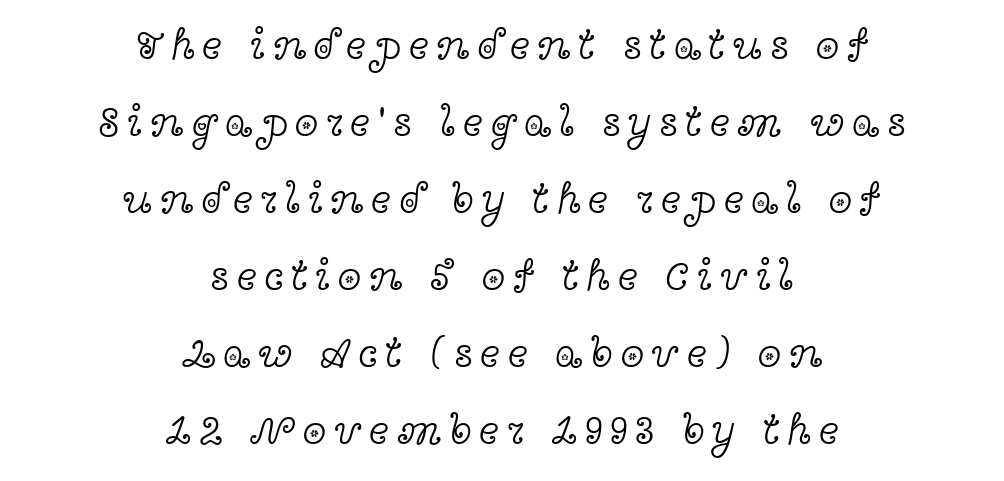
Q: Is the text bold? A: No.
Q: Is the text italic (slanted)? A: No, it is upright.
Q: Is the typeface a serif or a sans-serif typeface? A: Serif.
Q: Is the text underlined? A: No.
Q: How is the paragraph aligned? A: Centered.
Q: Width (condensed, normal, or wide)? A: Wide.
Q: x-height? A: Medium.
Q: Monospaced? A: No.
